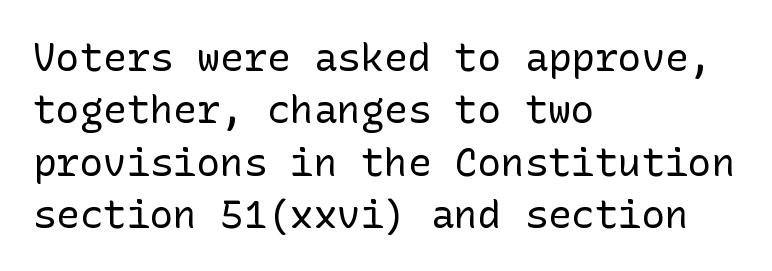
The image shows 39 px regular-weight sans-serif type, upright; set left-aligned, normal line spacing (1.34x), normal letter spacing, not underlined; low stroke contrast and a medium x-height.
